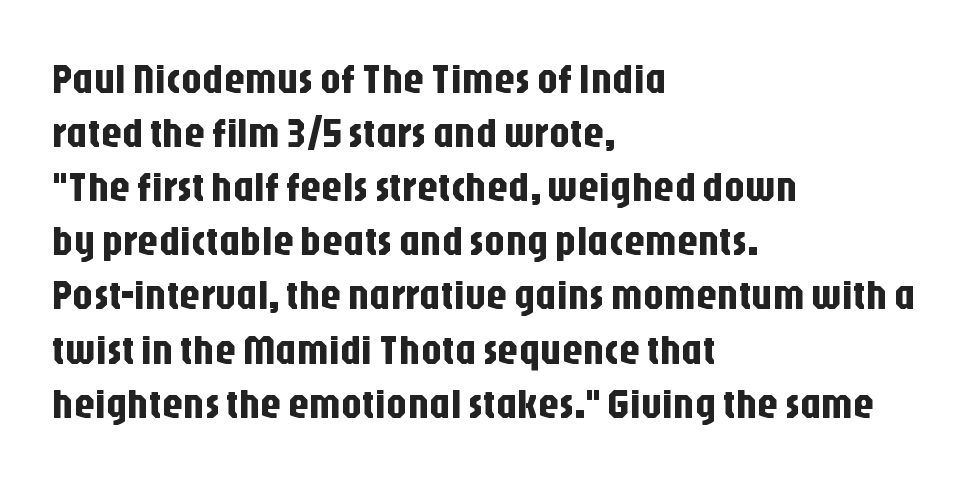
Q: Is the text italic (slanted)? A: No, it is upright.
Q: Is the typeface a serif or a sans-serif typeface? A: Sans-serif.
Q: Is the text underlined? A: No.
Q: How is the paragraph aligned? A: Left-aligned.
Q: Is the spacing between letters normal or unusually wide? A: Normal.
Q: Is the spacing between lines tight, normal or loose? A: Normal.
Q: Width (condensed, normal, or wide)? A: Condensed.
Q: Stroke contrast? A: Low.
Q: x-height? A: Large.
Q: Monospaced? A: No.
